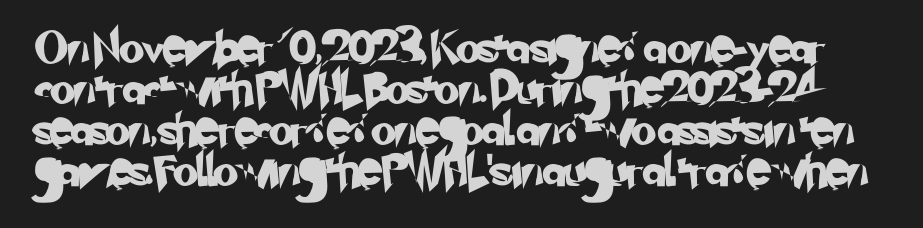
The typeface chosen for these lines omits serifs. Is this a fixed-width face? No — the glyphs have proportional, varying widths. Honestly, the row spacing looks completely unremarkable. Nobody touched the tracking dial on this one.
